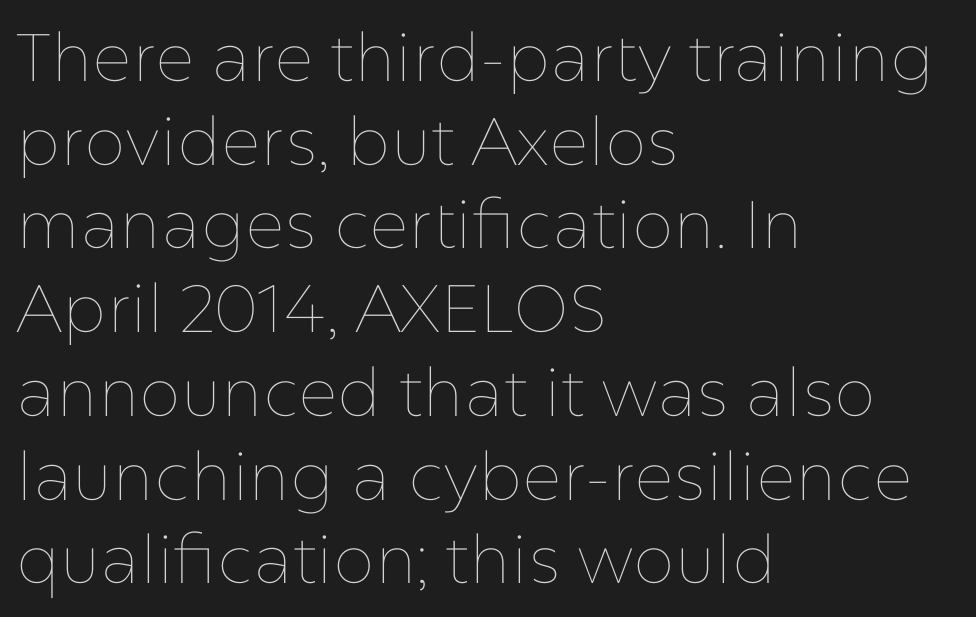
Does the lettering tilt? It doesn't — this is upright. The letters look calm and open, with moderate or lighter stems. The text block is weighted toward the left margin, trailing off unevenly rightward. Character widths vary here, with narrow letters taking less room than wide ones. Students, observe: this is what conventionally led text looks like.
